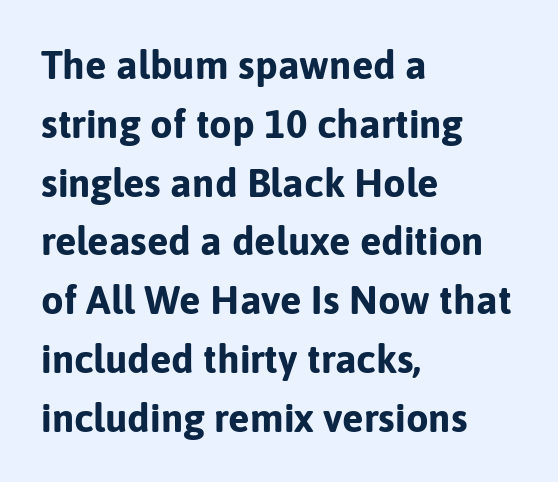
{"serif": "no", "italic": "no", "bold": "yes", "weight": "bold", "width": "normal", "stroke_contrast": "low", "x_height": "medium", "monospaced": "no", "underline": "no", "align": "left", "line_spacing": "normal", "line_spacing_ratio": 1.47, "letter_spacing": "normal", "letter_spacing_em": 0.0, "glyph_px": 40}
